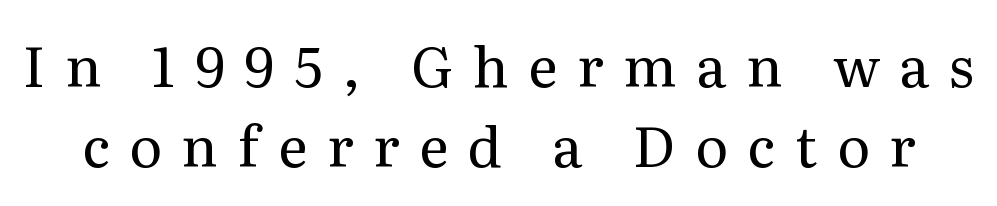
Q: Is the text bold? A: No.
Q: Is the text italic (slanted)? A: No, it is upright.
Q: Is the typeface a serif or a sans-serif typeface? A: Serif.
Q: Is the text underlined? A: No.
Q: Is the spacing between letters normal or unusually wide? A: Unusually wide.
Q: Is the spacing between lines tight, normal or loose? A: Normal.
Q: Width (condensed, normal, or wide)? A: Normal.
Q: Stroke contrast? A: Medium.
Q: x-height? A: Medium.
Q: Monospaced? A: No.
